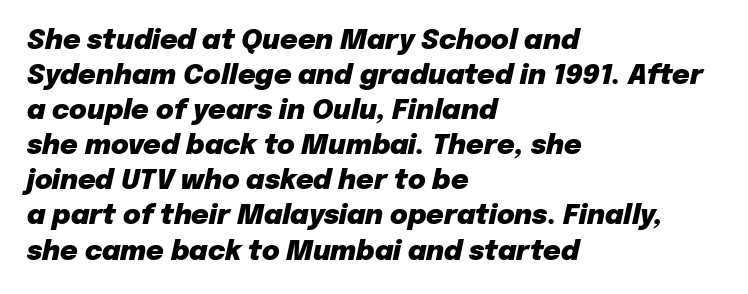
The specimen reads as italic at a glance. Successive baselines arrive at the customary interval. Look at the tracking — it's just the regular setting, nothing added. The paragraph has a hard left edge and a soft right edge. Honestly, there is no underline to notice here at all. I'd describe the lettering as bold — thick and assertive.
